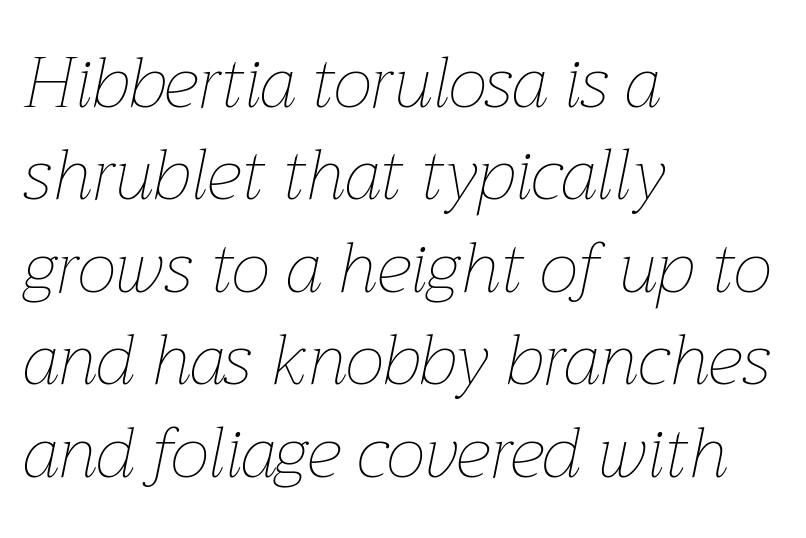
Each letter keeps its own natural width here, so spacing adapts to shape. Caption: face not bold, strokes unweighted. Line starts are locked; line ends wander. The vertical gap from one line to the next is medium. The space directly below the letters is spotless.
